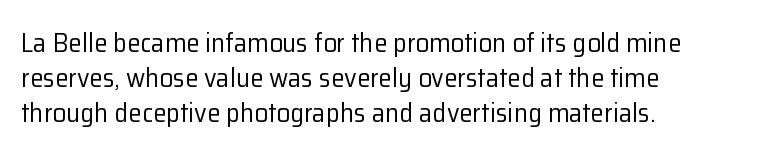
The image shows 27 px text type, upright; set left-aligned, normal line spacing (1.29x), normal letter spacing, not underlined.
